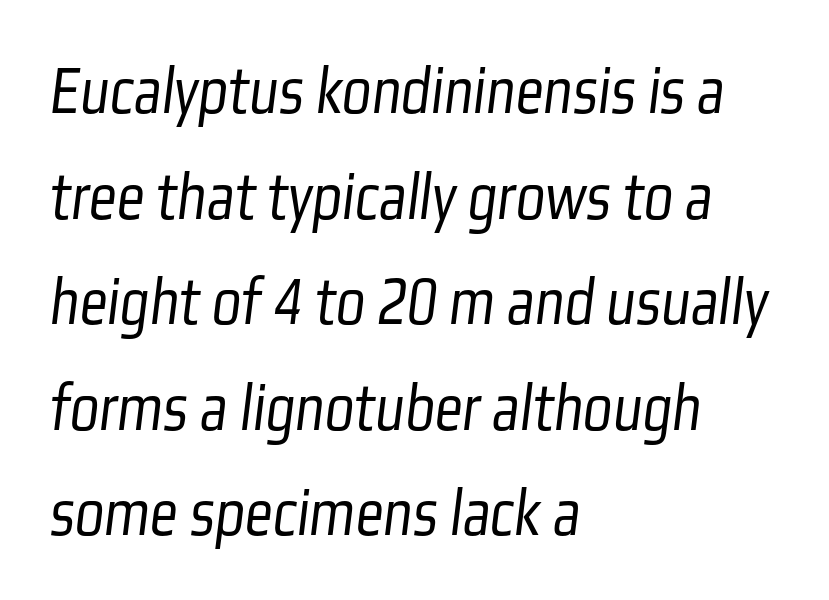
Each row of text sits above clean, open space. This is sans-serif lettering, the kind often seen on screens and signage. The font is comparable to plain body text, perhaps lighter. The face used here is rendered with its standard letterfit.
